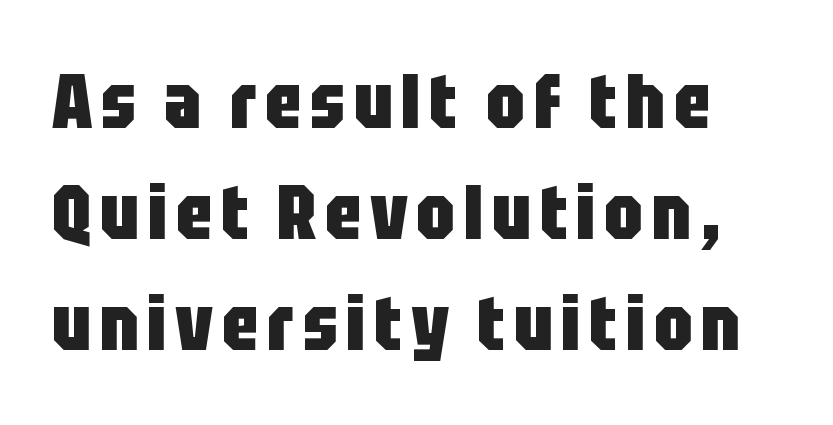
The letters are bold, with thick, heavy strokes. Proportional: the letters do not fall into vertical columns. Quick note: interline space is typical. Nope, not italic — everything's standing straight.
